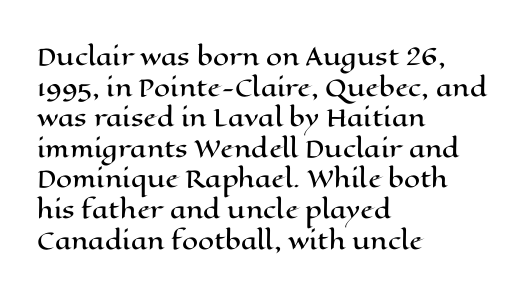
Q: Is the text italic (slanted)? A: No, it is upright.
Q: Is the text underlined? A: No.
Q: How is the paragraph aligned? A: Left-aligned.
Q: Is the spacing between letters normal or unusually wide? A: Normal.
Q: Is the spacing between lines tight, normal or loose? A: Normal.
